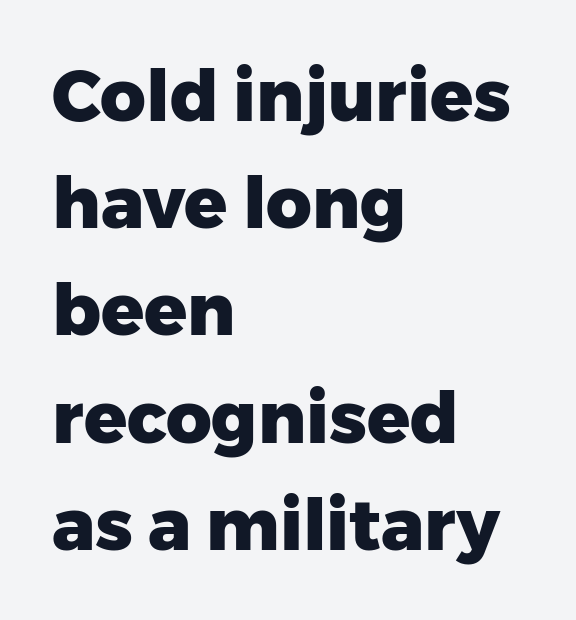
The image shows 71 px heavy sans-serif type, upright; set left-aligned, normal line spacing (1.51x), normal letter spacing, not underlined; low stroke contrast and a medium x-height.
